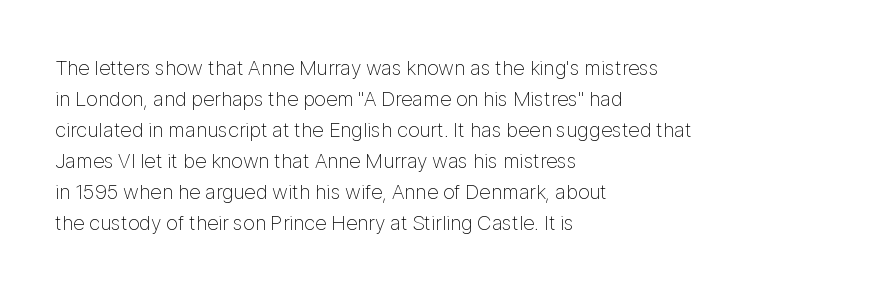
Q: Is the text bold? A: No.
Q: Is the text italic (slanted)? A: No, it is upright.
Q: Is the text underlined? A: No.
Q: How is the paragraph aligned? A: Left-aligned.
Q: Is the spacing between letters normal or unusually wide? A: Normal.
Q: Is the spacing between lines tight, normal or loose? A: Normal.
